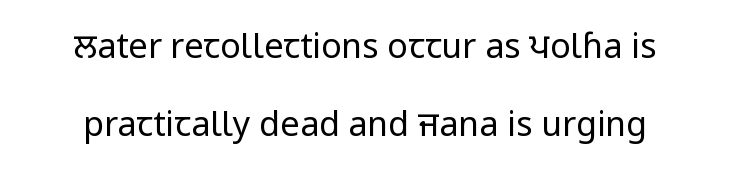
Q: Is the text bold? A: No.
Q: Is the text italic (slanted)? A: No, it is upright.
Q: Is the typeface a serif or a sans-serif typeface? A: Sans-serif.
Q: Is the text underlined? A: No.
Q: Is the spacing between letters normal or unusually wide? A: Normal.
Q: Is the spacing between lines tight, normal or loose? A: Loose.
Q: Width (condensed, normal, or wide)? A: Condensed.
Q: Stroke contrast? A: Low.
Q: x-height? A: Large.
Q: Monospaced? A: No.
